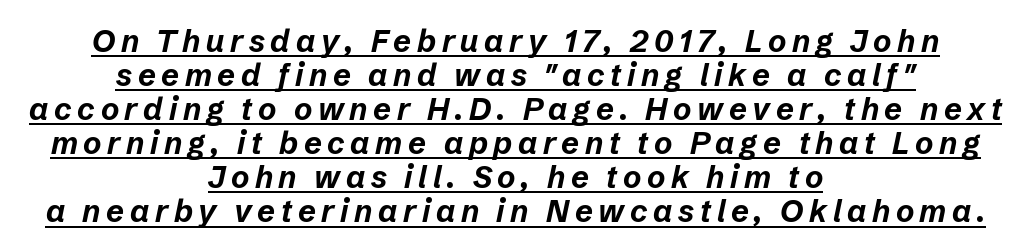
Spacing verdict: proportional, widths tailored to each character. Underlining? Definitely there. Baseline-to-baseline distance is barely more than the letter height. It's the slanting kind of type. The rendering uses a bold face; every stroke is thick and dark.
